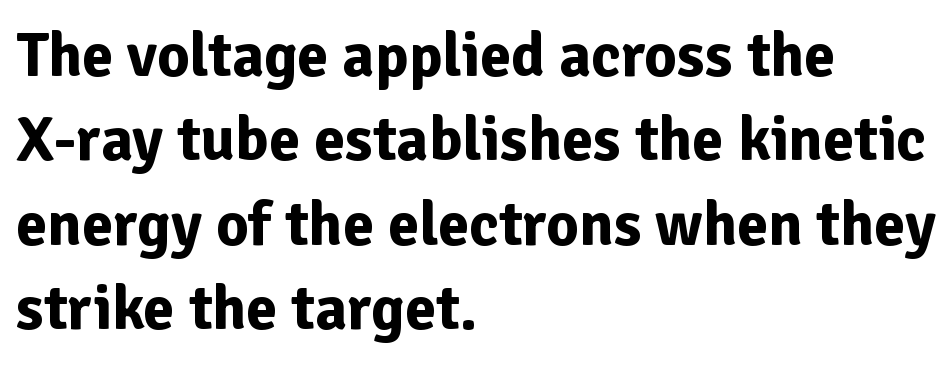
Q: Is the text bold? A: Yes.
Q: Is the text italic (slanted)? A: No, it is upright.
Q: Is the typeface a serif or a sans-serif typeface? A: Sans-serif.
Q: Is the text underlined? A: No.
Q: How is the paragraph aligned? A: Left-aligned.
Q: Is the spacing between letters normal or unusually wide? A: Normal.
Q: Is the spacing between lines tight, normal or loose? A: Normal.
Q: Width (condensed, normal, or wide)? A: Normal.
Q: Stroke contrast? A: Low.
Q: x-height? A: Medium.
Q: Monospaced? A: No.
